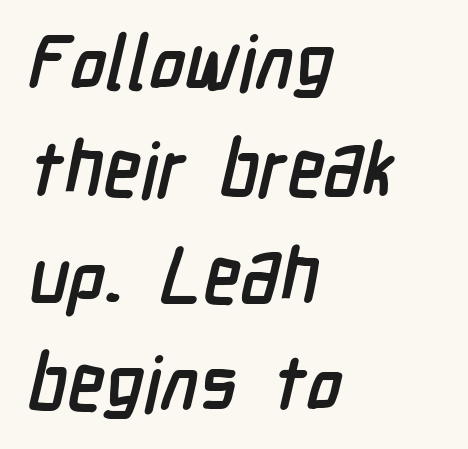
{"serif": "no", "bold": "yes", "weight": "semibold", "width": "condensed", "stroke_contrast": "low", "x_height": "medium", "monospaced": "no", "underline": "no", "align": "left", "line_spacing": "normal", "line_spacing_ratio": 1.41, "letter_spacing": "normal", "letter_spacing_em": 0.0, "glyph_px": 76}
